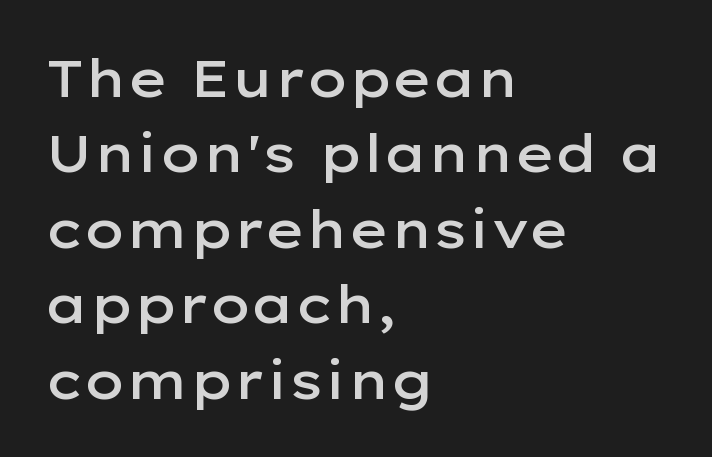
The image shows 52 px semibold, wide sans-serif type, upright; set left-aligned, normal line spacing (1.45x), normal letter spacing, not underlined; low stroke contrast and a medium x-height.
